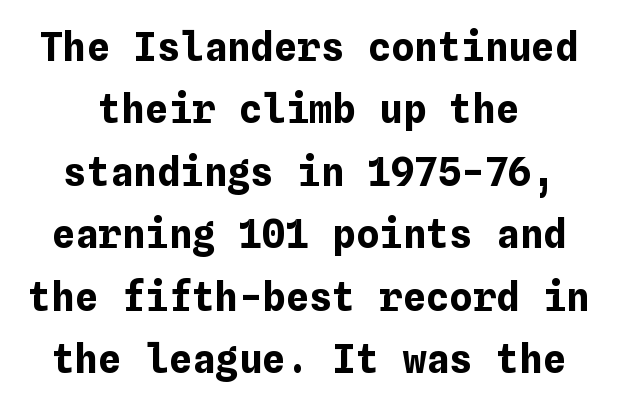
Every stem runs plumb, perpendicular to the baseline. Set as a true bold cut, around the 700 mark. Honestly, the row spacing looks completely unremarkable. Check the space under the baseline: it is left empty. The type is set solid horizontally, with unmodified tracking.
